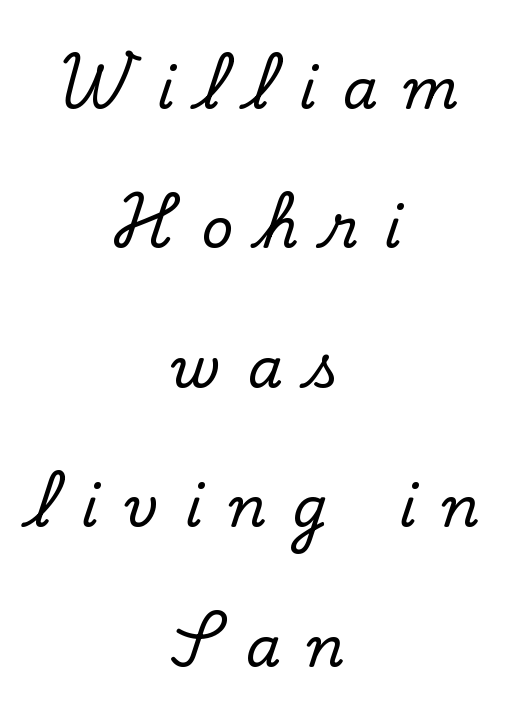
{"serif": "yes", "width": "normal", "stroke_contrast": "low", "x_height": "small", "monospaced": "no", "underline": "no", "align": "center", "line_spacing": "loose", "line_spacing_ratio": 2.49, "letter_spacing": "wide", "letter_spacing_em": 0.48, "glyph_px": 56}
